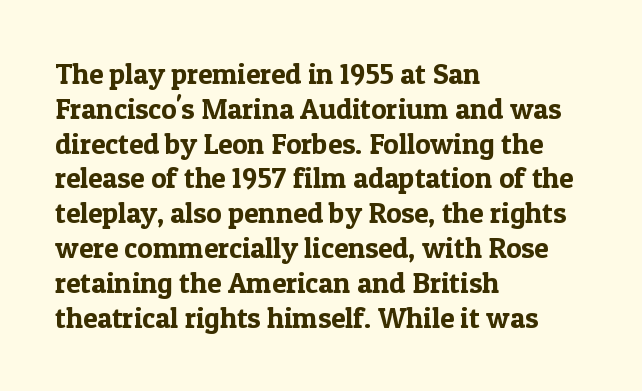
Q: Is the text italic (slanted)? A: No, it is upright.
Q: Is the typeface a serif or a sans-serif typeface? A: Serif.
Q: Is the text underlined? A: No.
Q: How is the paragraph aligned? A: Left-aligned.
Q: Is the spacing between letters normal or unusually wide? A: Normal.
Q: Width (condensed, normal, or wide)? A: Normal.
Q: x-height? A: Medium.
Q: Monospaced? A: No.
